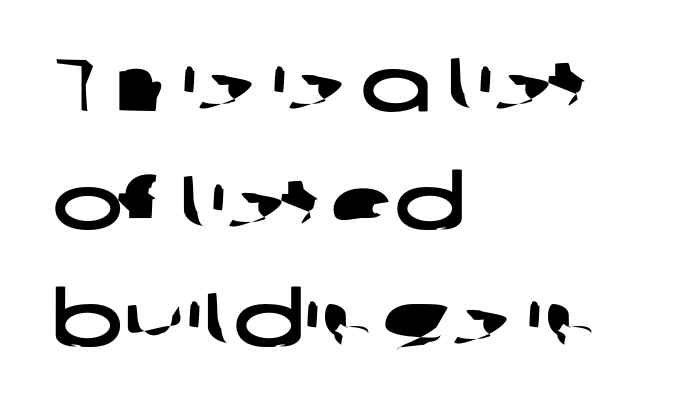
{"serif": "no", "width": "wide", "stroke_contrast": "low", "x_height": "medium", "monospaced": "no", "underline": "no", "align": "left", "line_spacing": "normal", "line_spacing_ratio": 1.57, "letter_spacing": "normal", "letter_spacing_em": 0.0, "glyph_px": 75}
